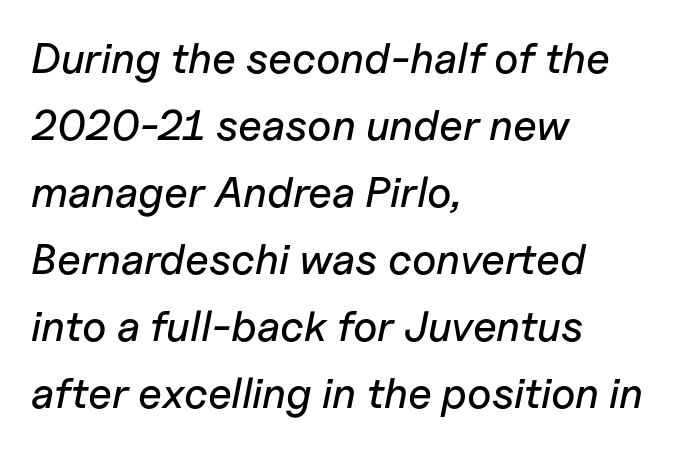
Q: Is the text italic (slanted)? A: Yes, it leans right by about 11 degrees.
Q: Is the text underlined? A: No.
Q: How is the paragraph aligned? A: Left-aligned.
Q: Is the spacing between letters normal or unusually wide? A: Normal.
Q: Is the spacing between lines tight, normal or loose? A: Normal.
Q: Width (condensed, normal, or wide)? A: Normal.
Q: Stroke contrast? A: Low.
Q: x-height? A: Medium.
Q: Monospaced? A: No.
